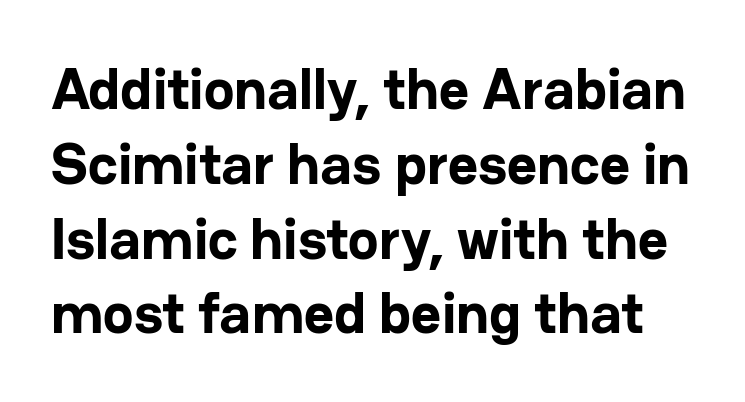
{"serif": "no", "italic": "no", "bold": "yes", "weight": "bold", "width": "normal", "stroke_contrast": "low", "x_height": "medium", "monospaced": "no", "underline": "no", "line_spacing": "normal", "line_spacing_ratio": 1.29, "letter_spacing": "normal", "letter_spacing_em": 0.0, "glyph_px": 58}
